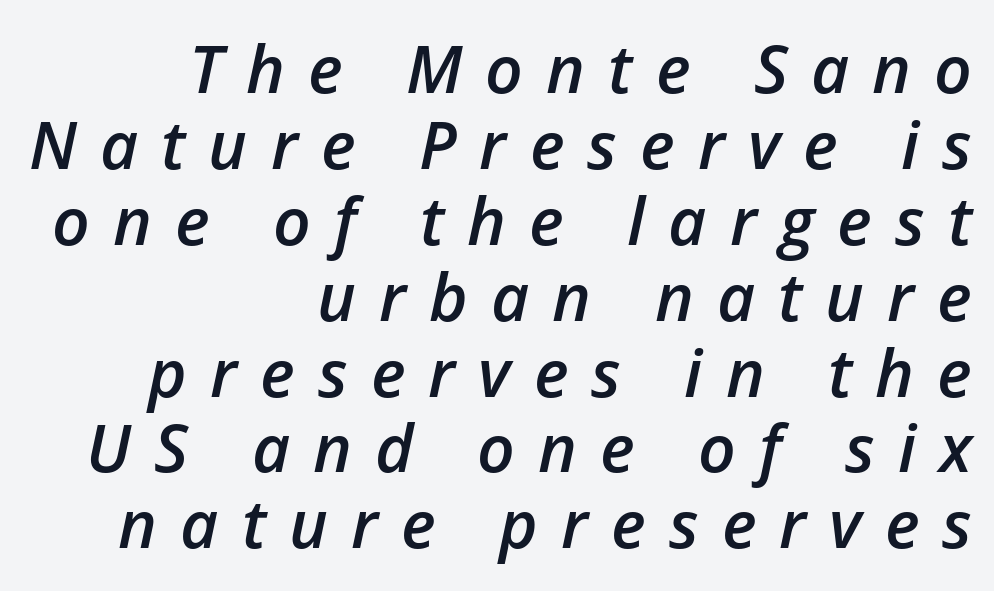
The image shows 66 px semibold type, italic (leaning right); set right-aligned, tight line spacing (1.15x), unusually wide letter spacing (+0.35 em), not underlined; low stroke contrast and a medium x-height.
